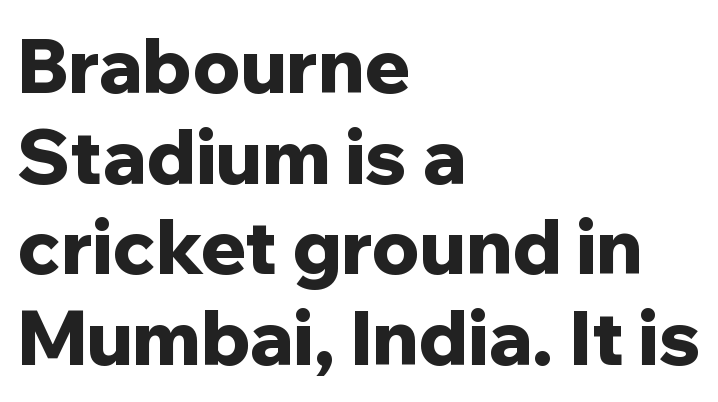
Q: Is the text bold? A: Yes.
Q: Is the text italic (slanted)? A: No, it is upright.
Q: Is the typeface a serif or a sans-serif typeface? A: Sans-serif.
Q: Is the text underlined? A: No.
Q: How is the paragraph aligned? A: Left-aligned.
Q: Is the spacing between letters normal or unusually wide? A: Normal.
Q: Width (condensed, normal, or wide)? A: Normal.
Q: Stroke contrast? A: Low.
Q: x-height? A: Medium.
Q: Monospaced? A: No.
